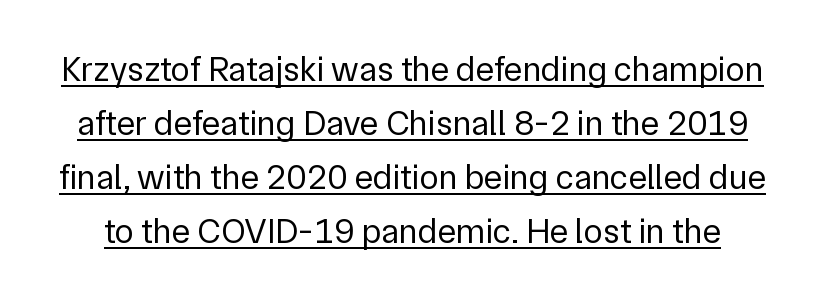
Q: Is the text bold? A: No.
Q: Is the text italic (slanted)? A: No, it is upright.
Q: Is the typeface a serif or a sans-serif typeface? A: Sans-serif.
Q: Is the text underlined? A: Yes.
Q: Is the spacing between letters normal or unusually wide? A: Normal.
Q: Is the spacing between lines tight, normal or loose? A: Normal.
Q: Width (condensed, normal, or wide)? A: Normal.
Q: Stroke contrast? A: Low.
Q: x-height? A: Medium.
Q: Monospaced? A: No.
